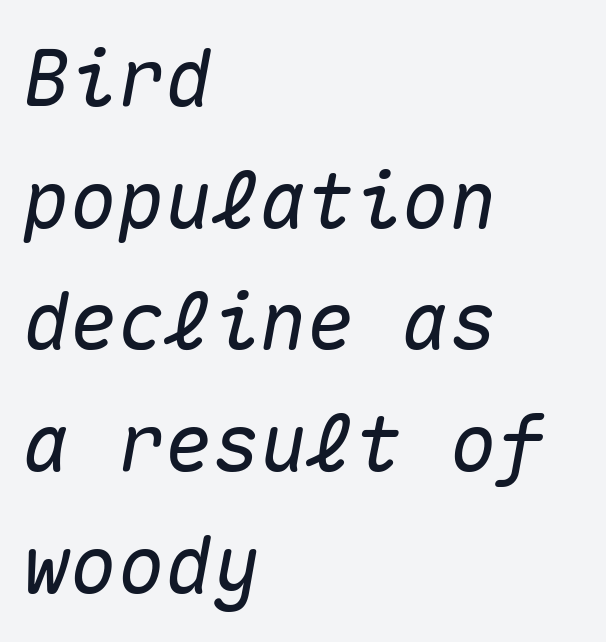
The image shows 79 px text type, italic (leaning right), monospaced; set left-aligned, normal line spacing (1.54x), normal letter spacing, not underlined; medium stroke contrast and a medium x-height.
